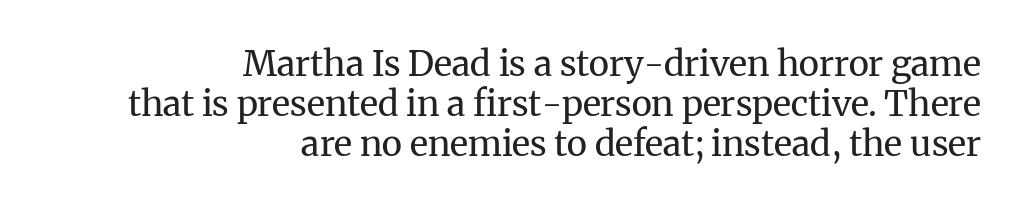
{"serif": "yes", "italic": "no", "bold": "no", "weight": "regular", "width": "normal", "stroke_contrast": "medium", "x_height": "medium", "monospaced": "no", "underline": "no", "align": "right", "line_spacing": "tight", "line_spacing_ratio": 1.14, "letter_spacing": "normal", "letter_spacing_em": 0.0, "glyph_px": 35}
